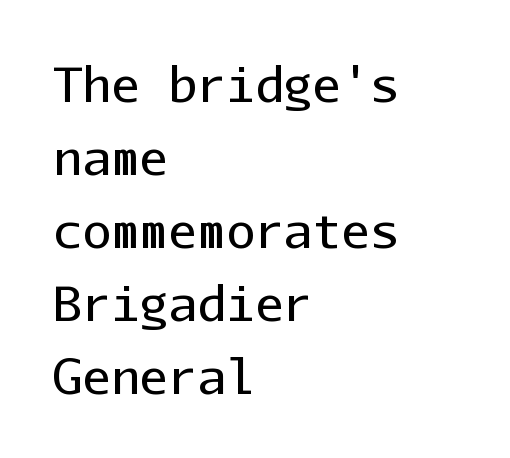
The image shows 48 px regular-weight sans-serif type, upright, monospaced; set left-aligned, normal line spacing (1.52x), normal letter spacing, not underlined; low stroke contrast and a medium x-height.
